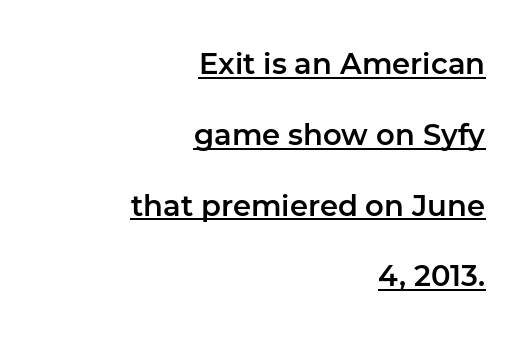
This sample uses a sans-serif face. One glance says open: line gaps are wider than usual. The face used here appears with an underline applied. Do the characters align in a grid? No, the font is proportional.
